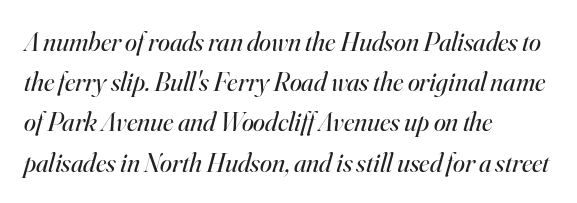
{"italic": "yes", "lean": "right", "slant_degrees": 16, "bold": "no", "underline": "no", "align": "left", "line_spacing": "normal", "line_spacing_ratio": 1.49, "letter_spacing": "normal", "letter_spacing_em": 0.0, "glyph_px": 27}
